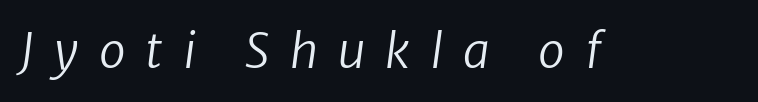
The image shows 48 px regular-weight sans-serif type; set unusually wide letter spacing (+0.42 em), not underlined; low stroke contrast and a medium x-height.
